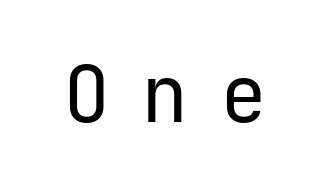
The image shows 79 px regular-weight sans-serif type, upright, monospaced; set unusually wide letter spacing (+0.39 em), not underlined; low stroke contrast and a medium x-height.
